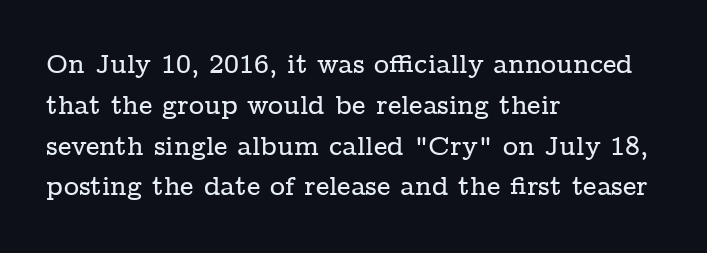
The image shows 26 px text type, upright; set left-aligned, normal line spacing (1.57x), normal letter spacing, not underlined.
